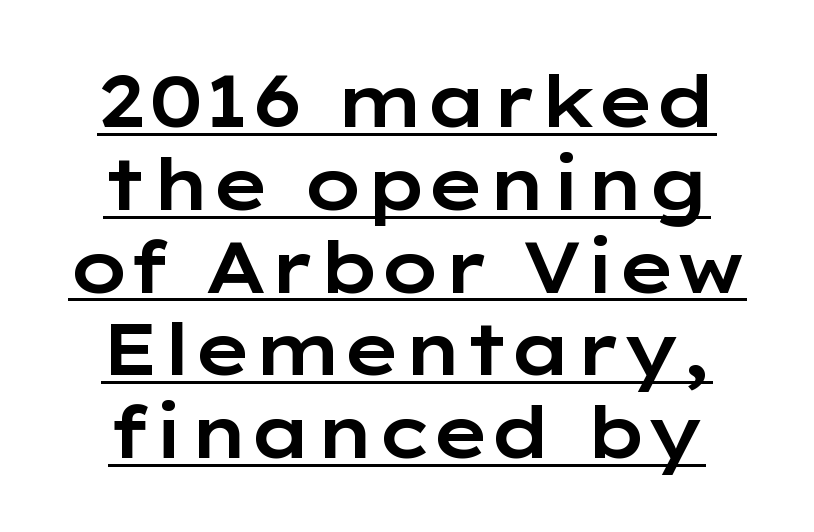
Grotesque or geometric, the face here clearly has no serifs. The space between consecutive lines is stingy. Unlike italic type, these characters show no tilt at all. These lines keep a tight, regular rhythm from letter to letter. Each line of the rendering has a horizontal stroke beneath the glyphs. Proportional: the letters do not fall into vertical columns.
